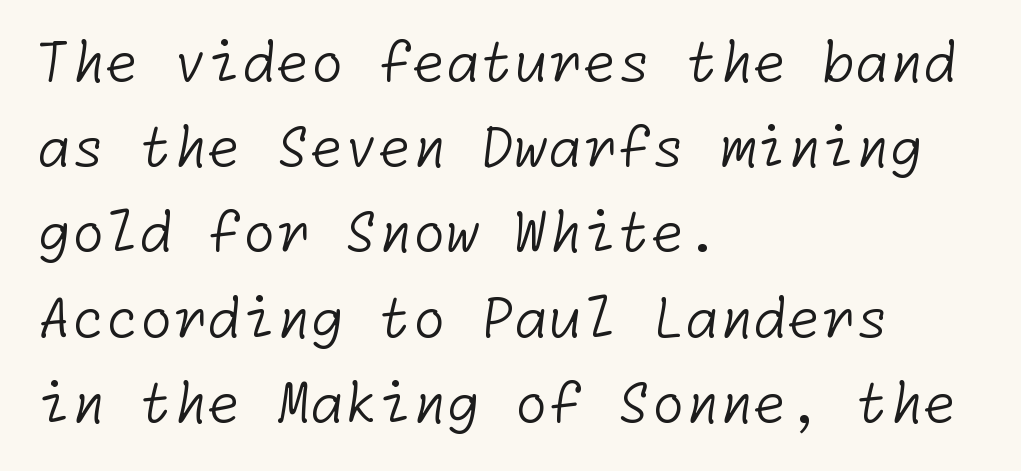
The image shows 55 px light sans-serif type; set left-aligned, normal line spacing (1.55x), normal letter spacing, not underlined; low stroke contrast and a medium x-height.
